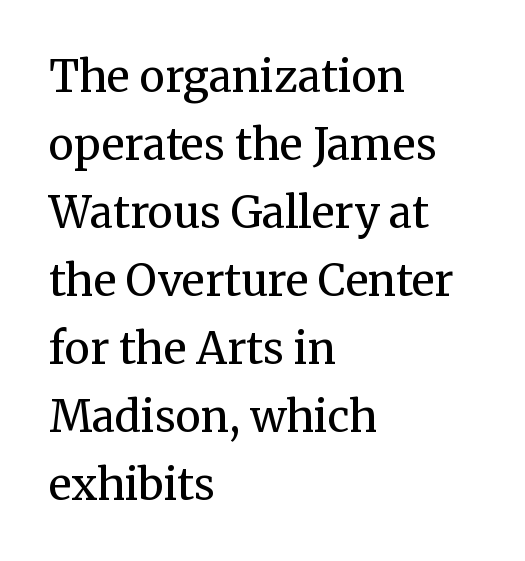
{"serif": "yes", "italic": "no", "bold": "no", "weight": "regular", "width": "normal", "stroke_contrast": "medium", "x_height": "medium", "monospaced": "no", "underline": "no", "align": "left", "line_spacing": "normal", "line_spacing_ratio": 1.58, "letter_spacing": "normal", "letter_spacing_em": 0.0, "glyph_px": 43}
